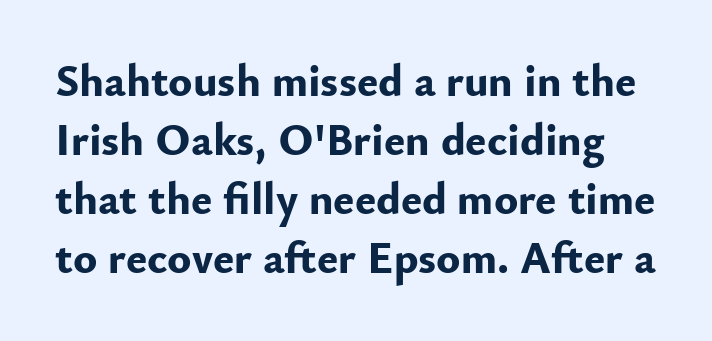
The image shows 45 px bold sans-serif type, upright; set normal line spacing (1.31x), normal letter spacing, not underlined; low stroke contrast and a small x-height.
